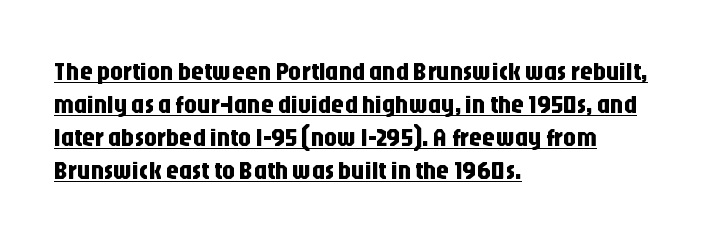
{"italic": "no", "underline": "yes", "align": "left", "line_spacing": "normal", "line_spacing_ratio": 1.27, "letter_spacing": "normal", "letter_spacing_em": 0.0, "glyph_px": 26}
